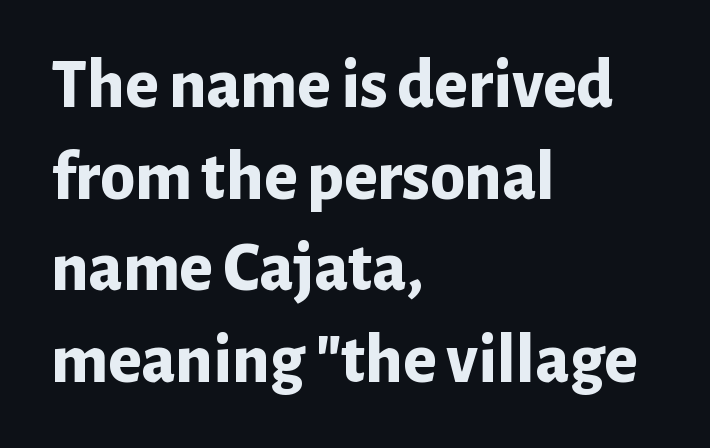
{"serif": "no", "italic": "no", "bold": "yes", "weight": "bold", "width": "normal", "stroke_contrast": "low", "x_height": "medium", "monospaced": "no", "underline": "no", "align": "left", "line_spacing": "normal", "line_spacing_ratio": 1.31, "letter_spacing": "normal", "letter_spacing_em": 0.0, "glyph_px": 70}
